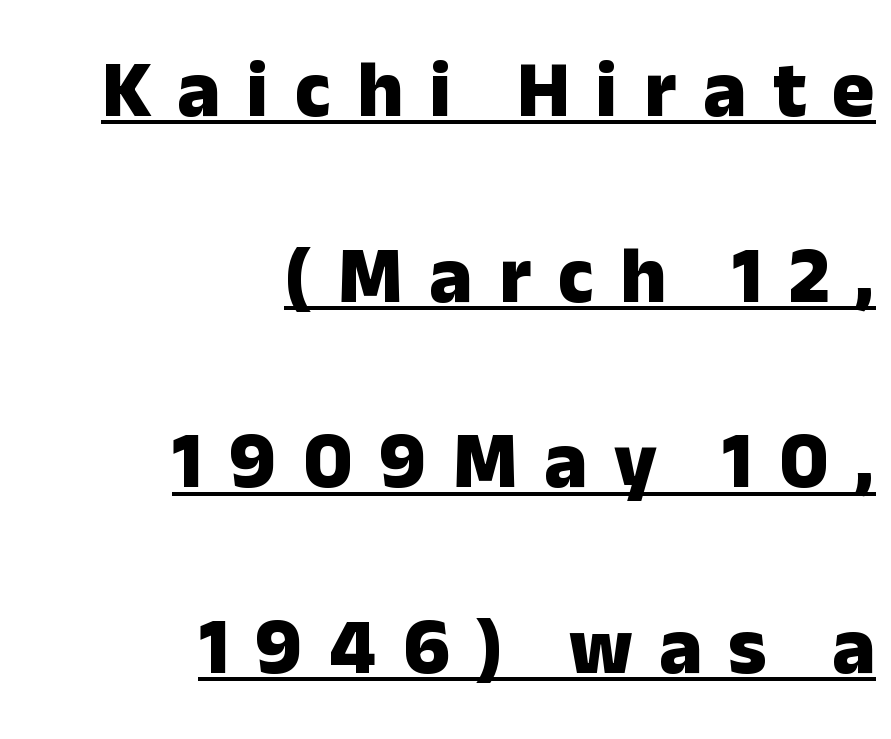
Each line of the rendering has a horizontal stroke beneath the glyphs. A typesetter would call this heavily tracked-out type. The font's upright variant was chosen for this text. A great deal of white space separates one row of letters from the next.
